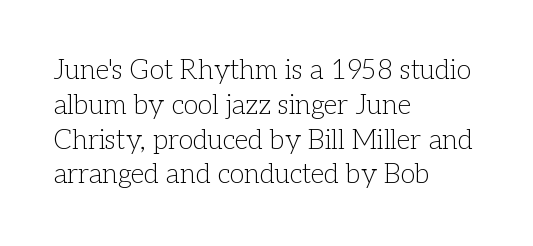
The image shows 27 px text type, upright; set left-aligned, normal line spacing (1.29x), normal letter spacing, not underlined.
